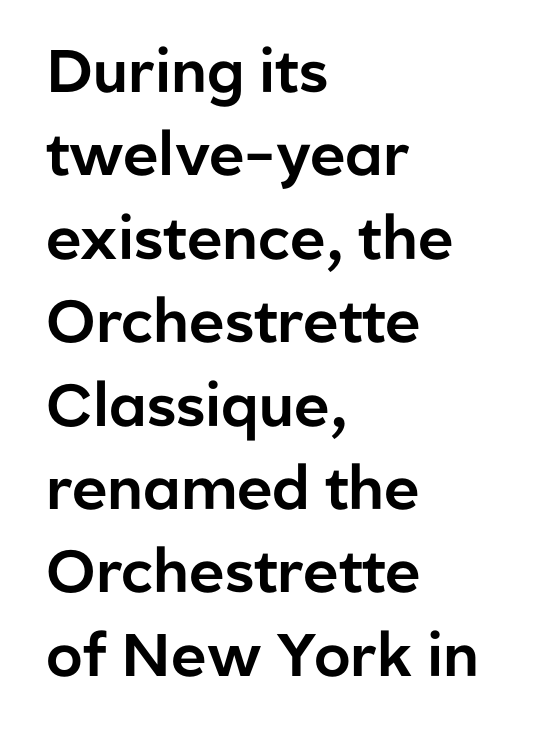
{"serif": "no", "italic": "no", "width": "normal", "stroke_contrast": "low", "x_height": "medium", "monospaced": "no", "underline": "no", "align": "left", "line_spacing": "normal", "line_spacing_ratio": 1.39, "letter_spacing": "normal", "letter_spacing_em": 0.0, "glyph_px": 60}
